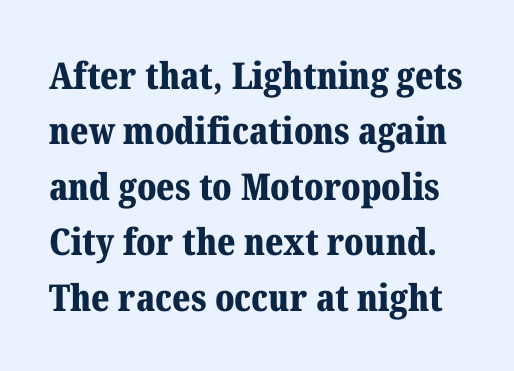
The image shows 37 px bold serif type, upright; set normal line spacing (1.5x), normal letter spacing, not underlined; medium stroke contrast and a medium x-height.
